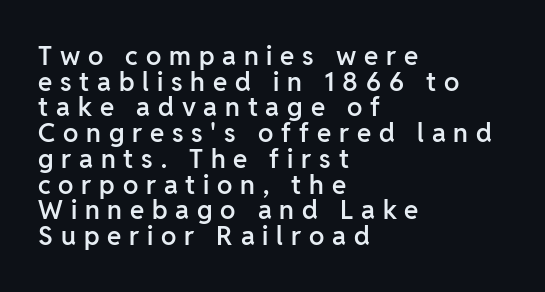
The image shows 26 px text type, upright; set left-aligned, tight line spacing (0.99x), unusually wide letter spacing (+0.3 em), not underlined.
